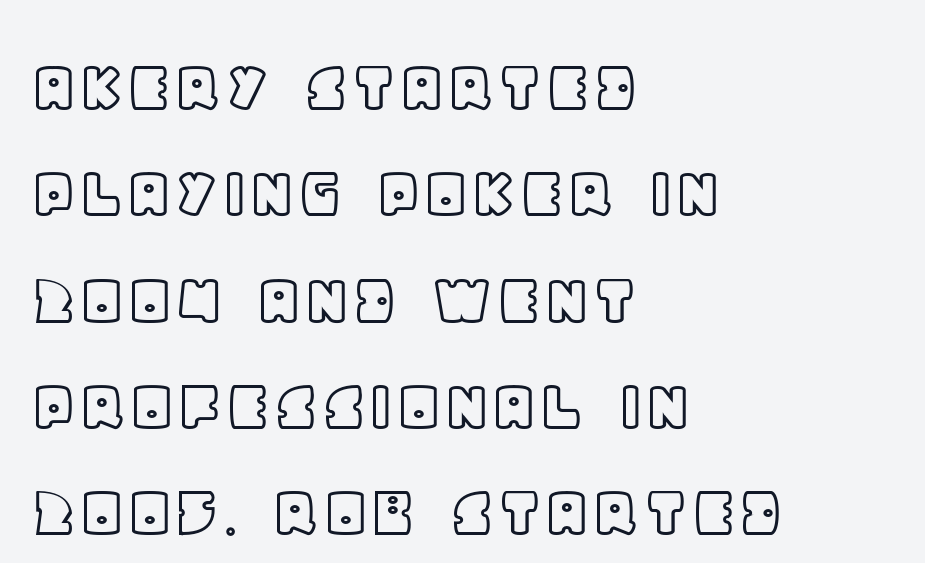
Q: Is the text italic (slanted)? A: No, it is upright.
Q: Is the text underlined? A: No.
Q: How is the paragraph aligned? A: Left-aligned.
Q: Is the spacing between letters normal or unusually wide? A: Normal.
Q: Is the spacing between lines tight, normal or loose? A: Normal.
Q: Width (condensed, normal, or wide)? A: Normal.
Q: x-height? A: Large.
Q: Monospaced? A: No.
